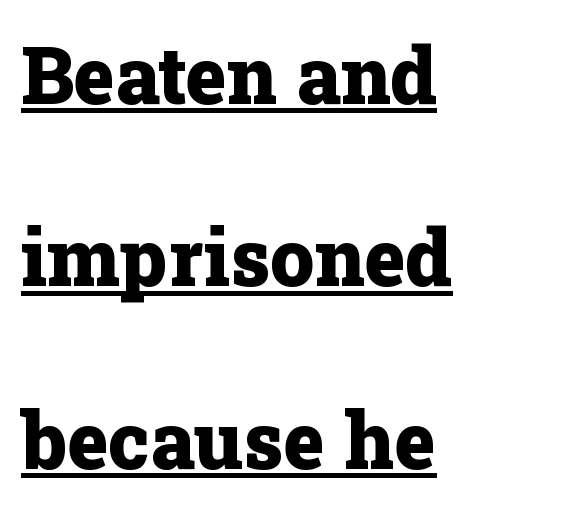
Q: Is the text bold? A: Yes.
Q: Is the text italic (slanted)? A: No, it is upright.
Q: Is the typeface a serif or a sans-serif typeface? A: Serif.
Q: Is the text underlined? A: Yes.
Q: How is the paragraph aligned? A: Left-aligned.
Q: Is the spacing between letters normal or unusually wide? A: Normal.
Q: Is the spacing between lines tight, normal or loose? A: Loose.
Q: Width (condensed, normal, or wide)? A: Normal.
Q: Stroke contrast? A: Low.
Q: x-height? A: Medium.
Q: Monospaced? A: No.
